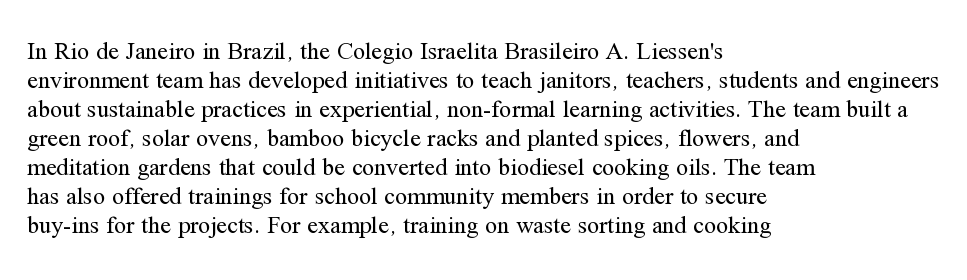
The strokes carry an ordinary text weight at most. Default kerning and tracking; the words read as compact shapes. The gap between lines stays unmarked. Does the lettering tilt? It doesn't — this is upright.
